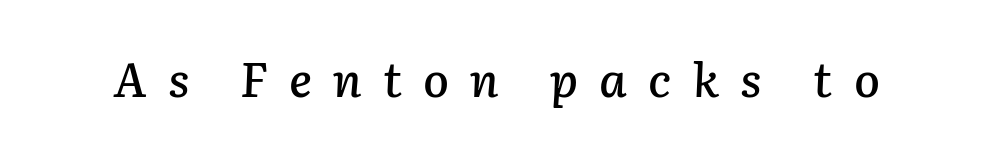
Q: Is the text italic (slanted)? A: Yes, it leans right by about 2 degrees.
Q: Is the text underlined? A: No.
Q: Is the spacing between letters normal or unusually wide? A: Unusually wide.
Q: Width (condensed, normal, or wide)? A: Normal.
Q: Stroke contrast? A: Low.
Q: x-height? A: Medium.
Q: Monospaced? A: No.
